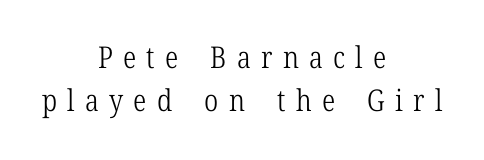
The space directly below the letters is spotless. If you drew a line through each stem, it would be perfectly vertical. Character widths vary here, with narrow letters taking less room than wide ones. Heaviness? Minimal to ordinary, like unemphasized prose. Visually the block forms a symmetrical silhouette, jagged on both flanks. Display-style spreading of the glyphs; the letterfit is very open.
